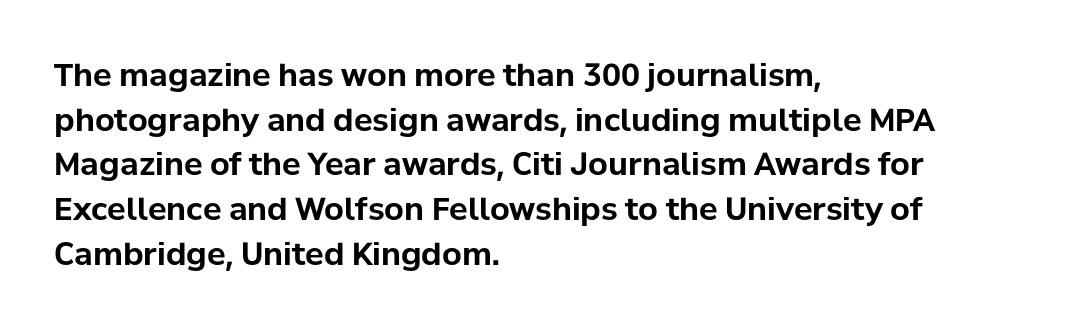
The glyphs are unaccompanied by any horizontal stroke below them. You could call the tracking neutral — neither tight nor loose. Stroke thickness is high; the sample reads as a true bold. Italic? Not at all — the glyphs are vertical. The face used here is proportionally spaced, like ordinary book or web type.
